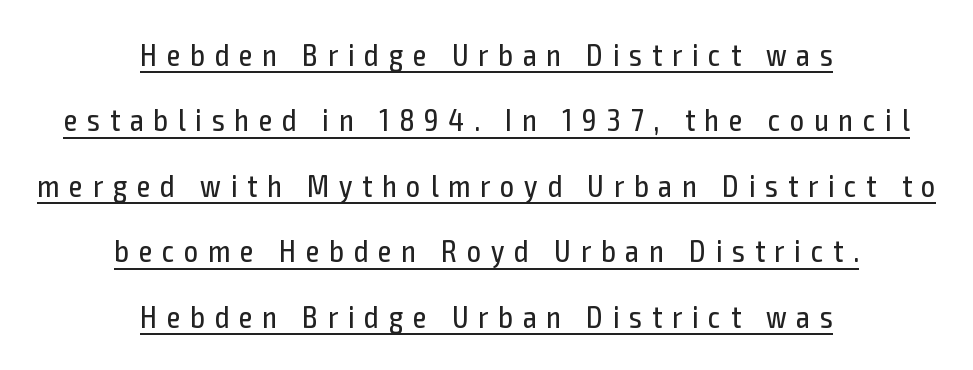
{"serif": "no", "italic": "no", "bold": "no", "weight": "regular", "width": "condensed", "x_height": "medium", "monospaced": "no", "underline": "yes", "align": "center", "line_spacing": "loose", "line_spacing_ratio": 2.11, "letter_spacing": "wide", "letter_spacing_em": 0.32, "glyph_px": 31}
